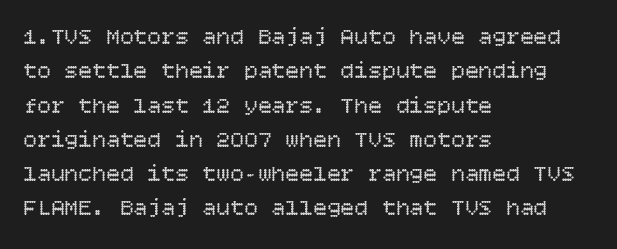
{"italic": "no", "bold": "no", "underline": "no", "align": "left", "line_spacing": "normal", "line_spacing_ratio": 1.49, "letter_spacing": "normal", "letter_spacing_em": 0.0, "glyph_px": 23}
